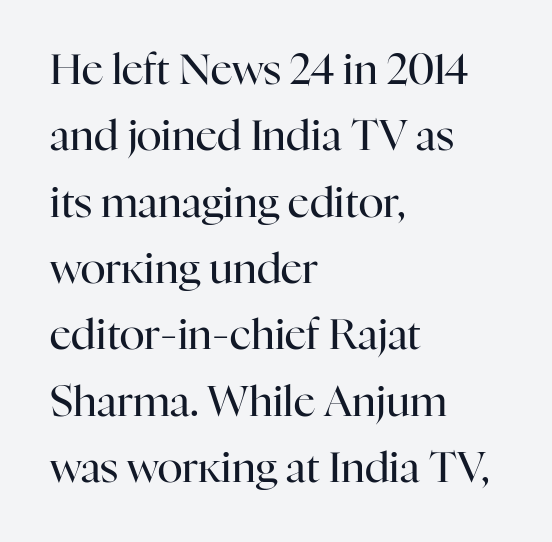
Q: Is the text bold? A: No.
Q: Is the text italic (slanted)? A: No, it is upright.
Q: Is the typeface a serif or a sans-serif typeface? A: Serif.
Q: Is the text underlined? A: No.
Q: How is the paragraph aligned? A: Left-aligned.
Q: Is the spacing between letters normal or unusually wide? A: Normal.
Q: Is the spacing between lines tight, normal or loose? A: Normal.
Q: Width (condensed, normal, or wide)? A: Normal.
Q: Stroke contrast? A: High.
Q: x-height? A: Medium.
Q: Monospaced? A: No.
